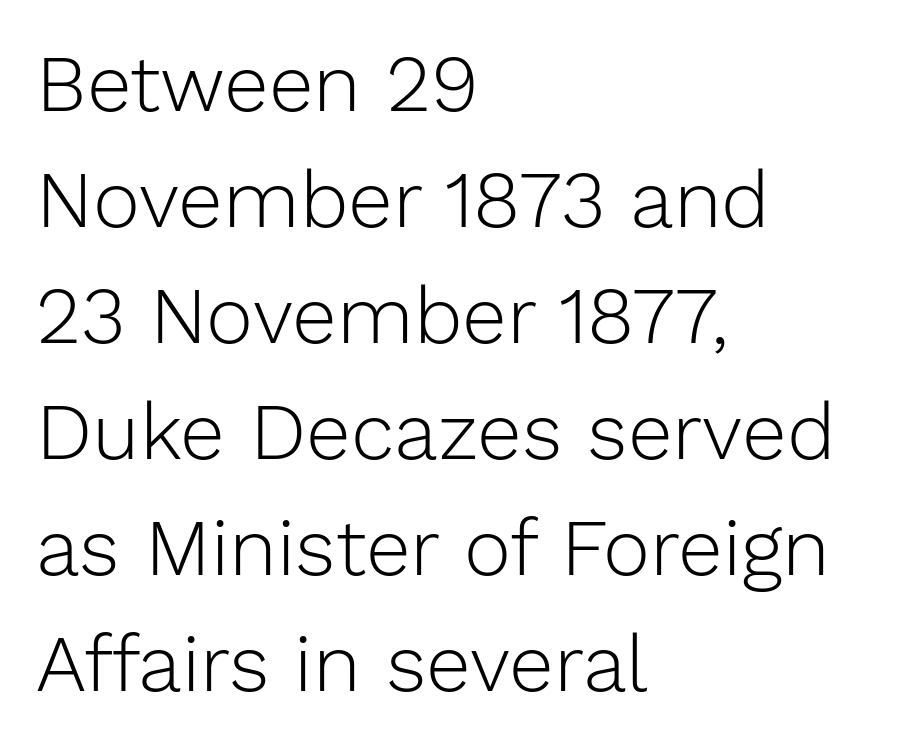
Q: Is the text bold? A: No.
Q: Is the text italic (slanted)? A: No, it is upright.
Q: Is the typeface a serif or a sans-serif typeface? A: Sans-serif.
Q: Is the text underlined? A: No.
Q: How is the paragraph aligned? A: Left-aligned.
Q: Is the spacing between letters normal or unusually wide? A: Normal.
Q: Is the spacing between lines tight, normal or loose? A: Normal.
Q: Width (condensed, normal, or wide)? A: Normal.
Q: Stroke contrast? A: Low.
Q: x-height? A: Medium.
Q: Monospaced? A: No.
